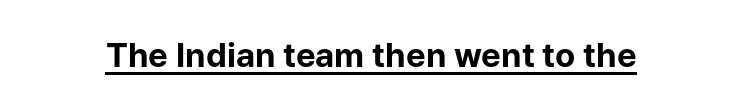
The image shows 33 px bold sans-serif type, upright; set normal letter spacing, underlined; low stroke contrast and a medium x-height.
